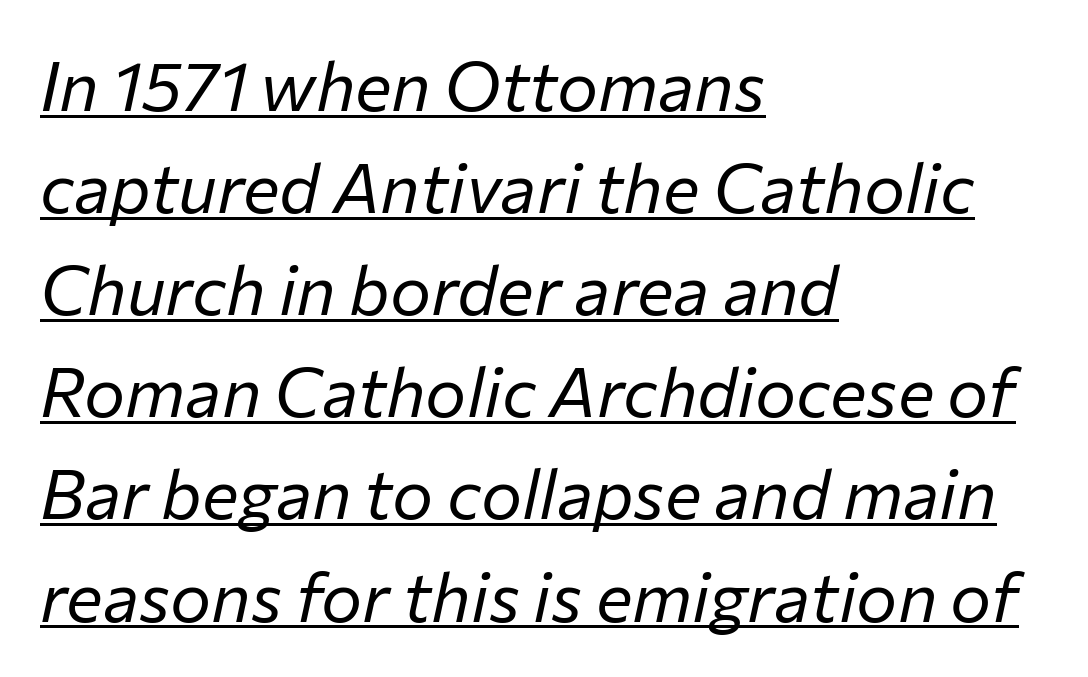
The image shows 69 px regular-weight type, italic (leaning right); set left-aligned, normal line spacing (1.48x), normal letter spacing, underlined; low stroke contrast and a medium x-height.
